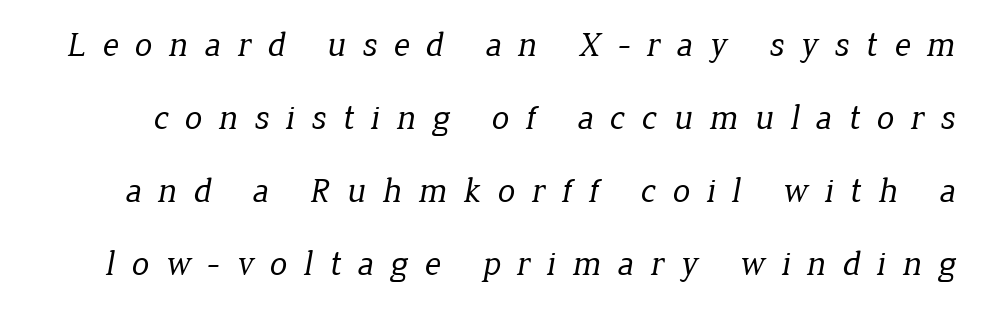
The image shows 35 px regular-weight serif type; set loose line spacing (2.09x), unusually wide letter spacing (+0.47 em), not underlined; low stroke contrast and a medium x-height.
